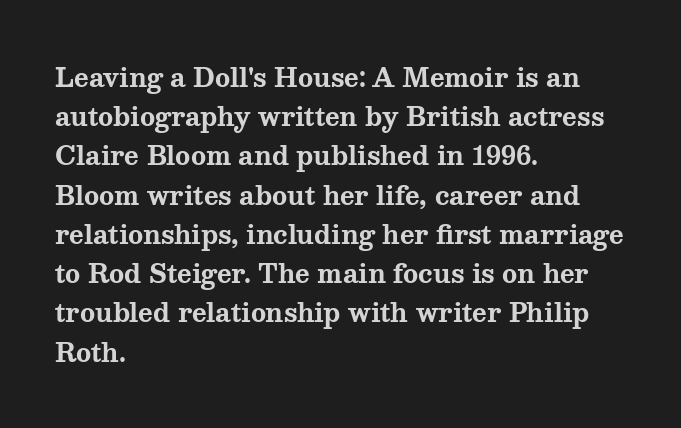
Q: Is the text bold? A: Yes.
Q: Is the text italic (slanted)? A: No, it is upright.
Q: Is the text underlined? A: No.
Q: How is the paragraph aligned? A: Left-aligned.
Q: Is the spacing between letters normal or unusually wide? A: Normal.
Q: Is the spacing between lines tight, normal or loose? A: Normal.
